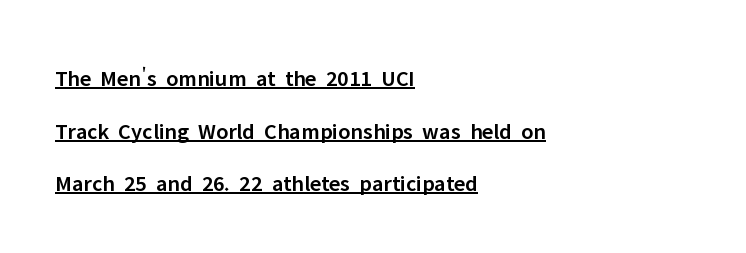
Upright lettering throughout. Compared with undecorated copy, this sample adds a rule below the words. Is the letter spacing exaggerated? No — it looks like the ordinary default. Does the leading feel generous? Absolutely, it's lavish. A fair bit of extra ink — the face is semibold, not bold.
